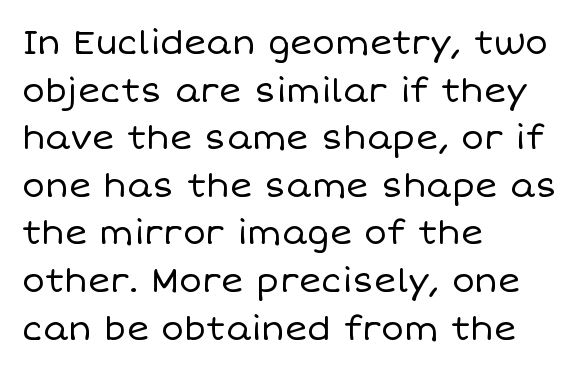
Regarding leading, the lines here are spaced in the standard way. Each row of text sits above clean, open space. Stem width sits at or under what a default text font uses. Spacing verdict: proportional, widths tailored to each character.
